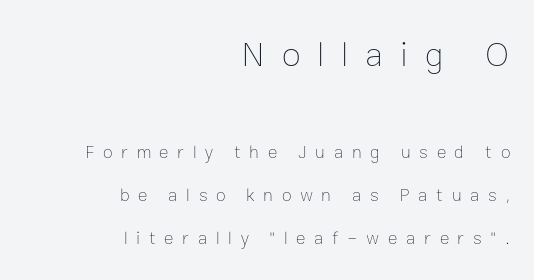
The image shows 35 px thin type, upright; set right-aligned, loose line spacing (2.4x), unusually wide letter spacing (+0.48 em), not underlined; the first (top) block is 1.94x larger; low stroke contrast and a medium x-height.
